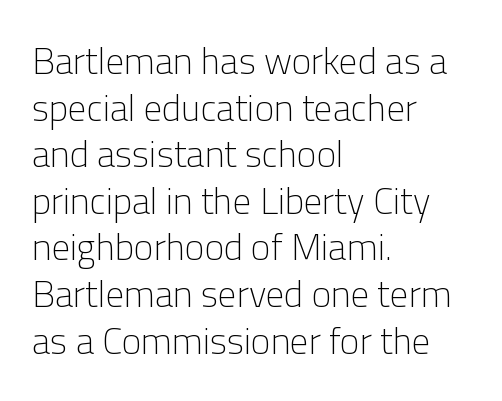
A typesetter would label this face a sans. Here the designer chose a conventional face with non-uniform glyph widths. Summary of vertical rhythm: regular, with standard interline spacing. Stems here are at most as thick as an everyday book face. Posture: straight, roman, zero tilt.
